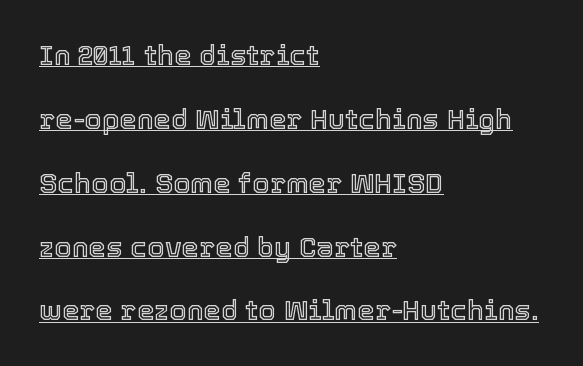
Horizontal bands of white between lines are thick stripes. Notice how the passage keeps a crisp vertical edge on the left only. These characters rest on top of a visible drawn line. The passage shown has conventional tracking throughout. Varying glyph widths throughout — classic text-font behaviour. Nope, not italic — everything's standing straight.
